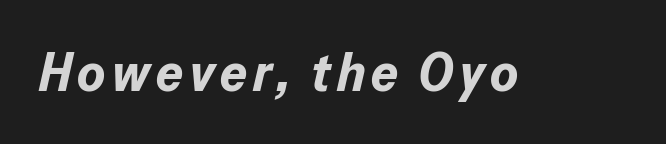
Varying glyph widths throughout — classic text-font behaviour. Just letters on the line, the space beneath them empty. Emphasis by weight is at full strength: bold. Observe the lean: these are italic letterforms.
